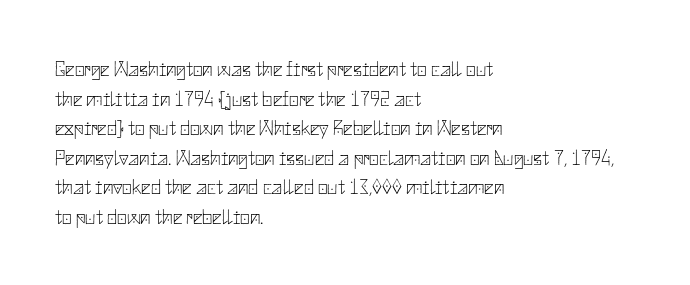
The image shows 21 px text type, upright; set left-aligned, normal line spacing (1.41x), normal letter spacing, not underlined.
